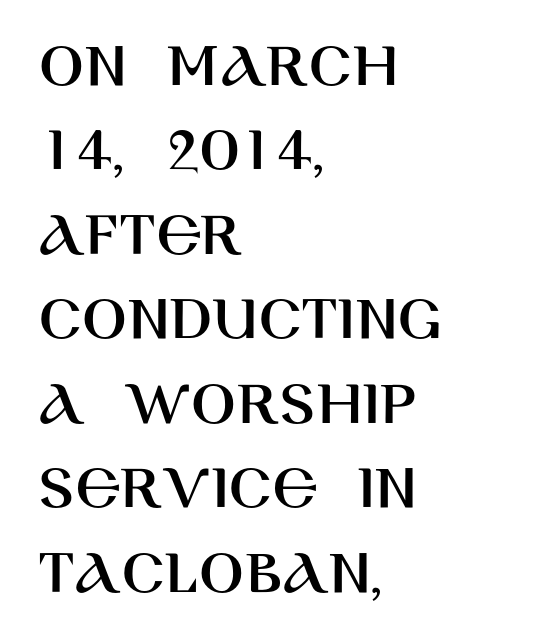
Students, note that the glyphs here touch the page at normal intervals. The letters advance in unequal steps, a hallmark of proportional type. Each new line begins a customary step beneath the previous one. These lines are composed in type without serifs.
